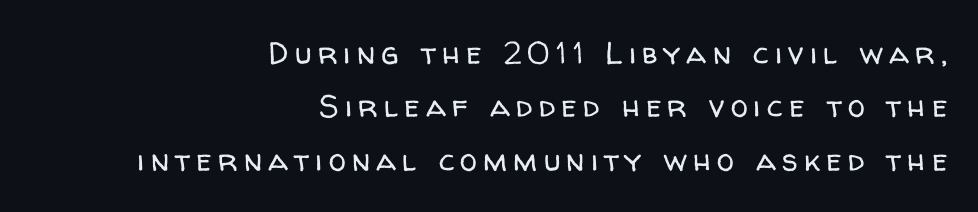
{"serif": "no", "italic": "no", "bold": "no", "weight": "regular", "width": "normal", "stroke_contrast": "low", "x_height": "medium", "monospaced": "no", "underline": "no", "align": "right", "line_spacing_ratio": 1.72, "letter_spacing": "wide", "letter_spacing_em": 0.2, "glyph_px": 31}
